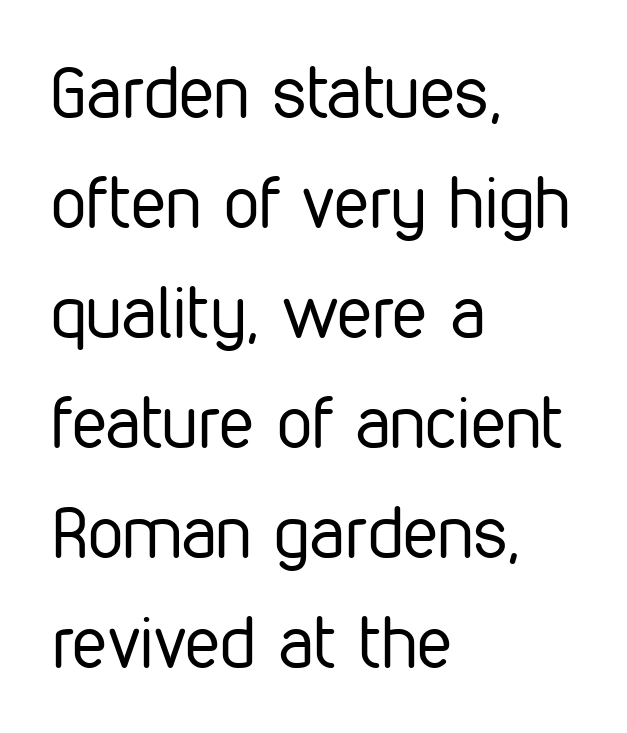
{"serif": "no", "italic": "no", "bold": "no", "weight": "regular", "width": "condensed", "stroke_contrast": "low", "x_height": "medium", "monospaced": "no", "underline": "no", "align": "left", "line_spacing": "normal", "line_spacing_ratio": 1.55, "letter_spacing": "normal", "letter_spacing_em": 0.0, "glyph_px": 71}
